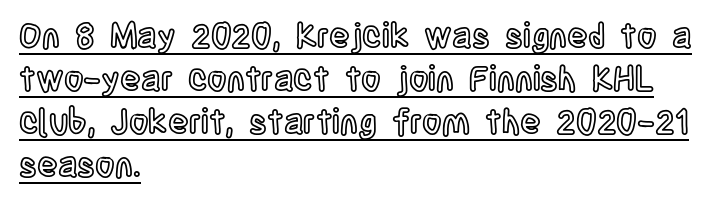
The image shows 34 px condensed type, upright; set left-aligned, normal line spacing (1.26x), normal letter spacing, underlined; a large x-height.
